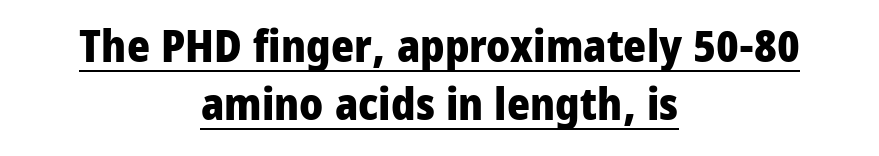
Does the leading feel generous? No, just average. Each letter's strokes conclude bluntly, with no projecting serifs. Glyph-to-glyph distance matches everyday printed text. The face used here appears with an underline applied.
